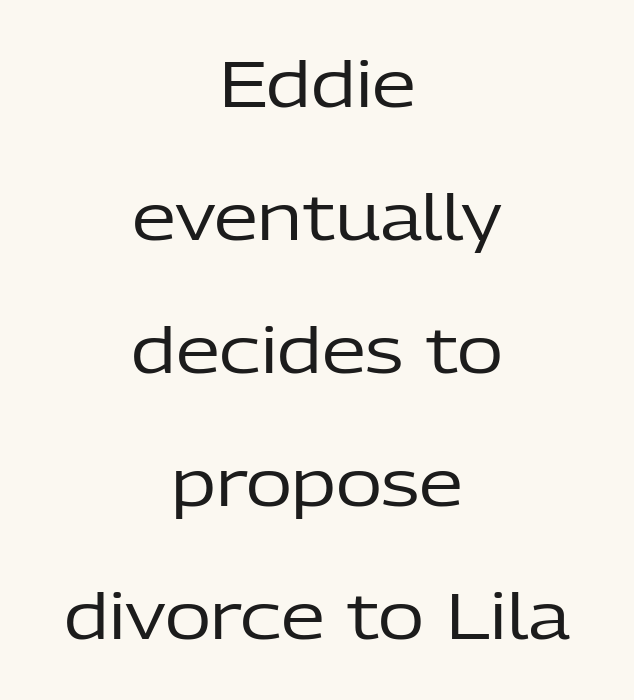
The image shows 63 px regular-weight sans-serif type, upright; set centered, loose line spacing (2.11x), normal letter spacing, not underlined; low stroke contrast and a medium x-height.
